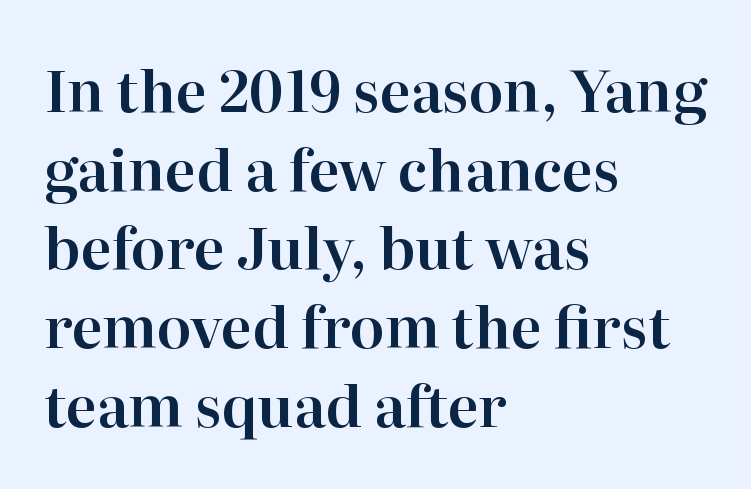
{"serif": "yes", "italic": "no", "width": "normal", "stroke_contrast": "high", "x_height": "medium", "monospaced": "no", "underline": "no", "align": "left", "line_spacing": "normal", "line_spacing_ratio": 1.38, "letter_spacing": "normal", "letter_spacing_em": 0.0, "glyph_px": 57}
